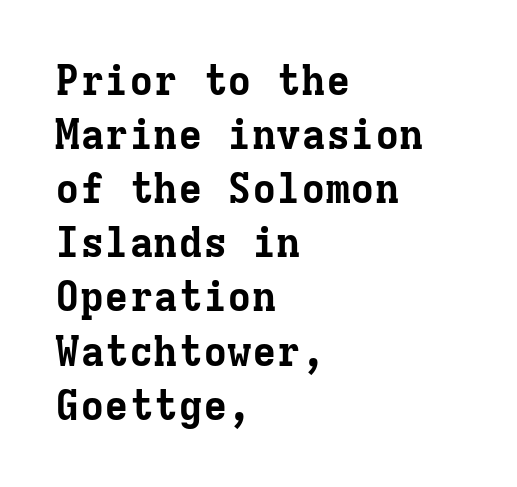
{"serif": "yes", "italic": "no", "bold": "yes", "weight": "bold", "width": "normal", "stroke_contrast": "low", "x_height": "medium", "monospaced": "yes", "underline": "no", "align": "left", "line_spacing": "normal", "line_spacing_ratio": 1.32, "letter_spacing": "normal", "letter_spacing_em": 0.0, "glyph_px": 41}
